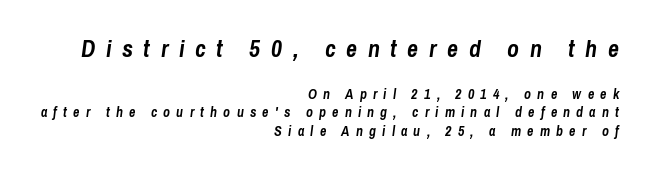
The setting favours the right margin, as signatures and pull-quotes sometimes do. A bare baseline throughout the passage. This is oblique type, the kind used for emphasis or titles. Size contrast runs from large at the top to small at the bottom. Honestly, the letter spacing is so wide it's the main thing you notice.
